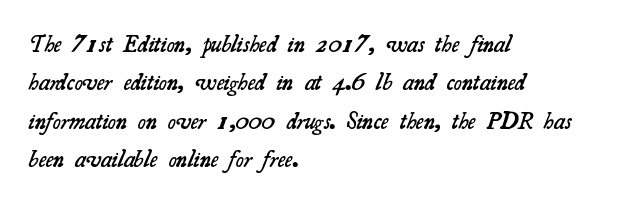
The foot of each line stays bare and open. Does the copy run flush right? No — it runs flush left. A semibold gives these letters moderate extra thickness, short of bold. The line texture is even and compact thanks to regular tracking.
